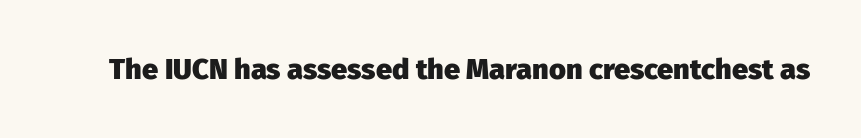
The image shows 29 px heavy sans-serif type, upright; set normal letter spacing, not underlined; low stroke contrast and a medium x-height.
